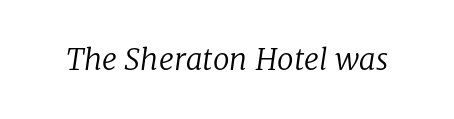
The passage shown is typed in a proportional face where columns would drift. The glyphs are unaccompanied by any horizontal stroke below them. Each letter's strokes conclude with small projecting serifs. Would a proofreader flag this as italicized? Yes. This rendering leaves character spacing at its baseline value.
